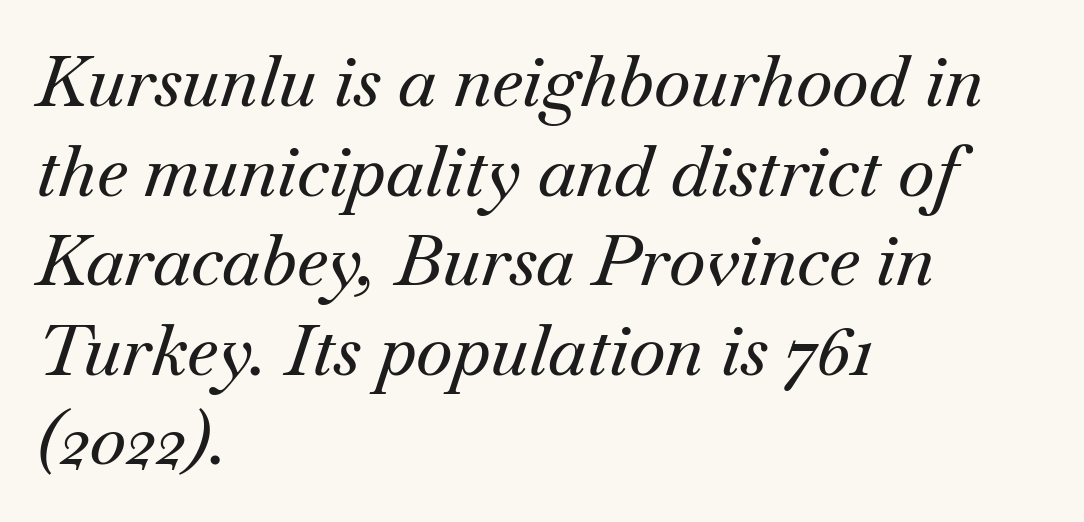
Q: Is the text italic (slanted)? A: Yes, it leans right by about 18 degrees.
Q: Is the typeface a serif or a sans-serif typeface? A: Serif.
Q: Is the text underlined? A: No.
Q: How is the paragraph aligned? A: Left-aligned.
Q: Is the spacing between letters normal or unusually wide? A: Normal.
Q: Is the spacing between lines tight, normal or loose? A: Normal.
Q: Width (condensed, normal, or wide)? A: Normal.
Q: Stroke contrast? A: Medium.
Q: x-height? A: Small.
Q: Monospaced? A: No.
